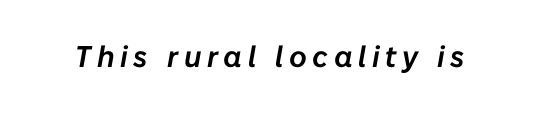
The glyphs are unaccompanied by any horizontal stroke below them. Italic? Definitely — the glyphs are oblique. Looks like regular typesetting: each glyph gets only the width it needs.
